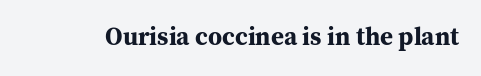
Underlining? Definitely not there. Strong, thick strokes mark this as bold type. This sample uses an upright cut, with every glyph sitting square on the baseline. A typesetter would call this zero additional tracking.
